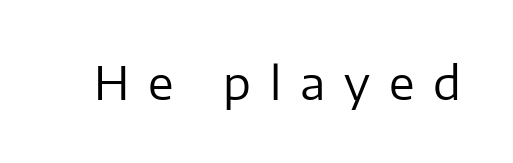
The image shows 46 px regular-weight sans-serif type, upright; set unusually wide letter spacing (+0.41 em), not underlined; low stroke contrast and a medium x-height.
